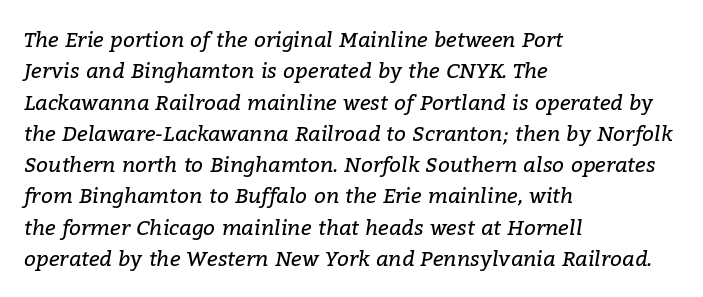
The image shows 21 px text type, italic (leaning right); set left-aligned, normal line spacing (1.49x), normal letter spacing, not underlined.
